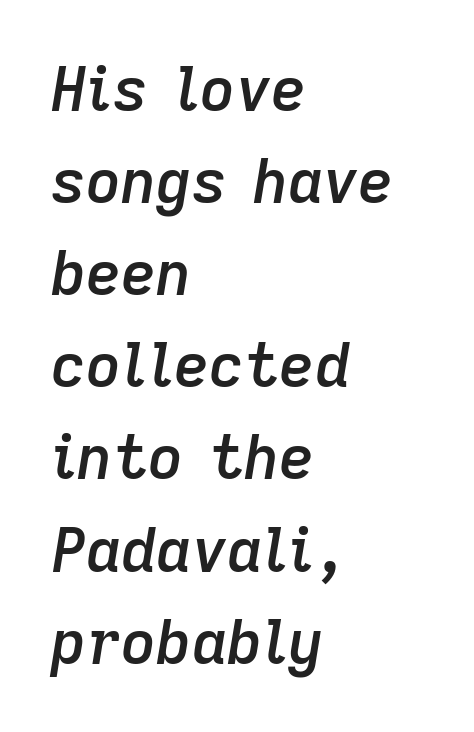
Short note: letters normally spaced. Quick note: italic. Underlining? Definitely not there. Each line starts at the same left margin while the right side varies. Its strokes are somewhat broadened, the hallmark of semibold type. The lines sit at an ordinary, default distance from one another.
